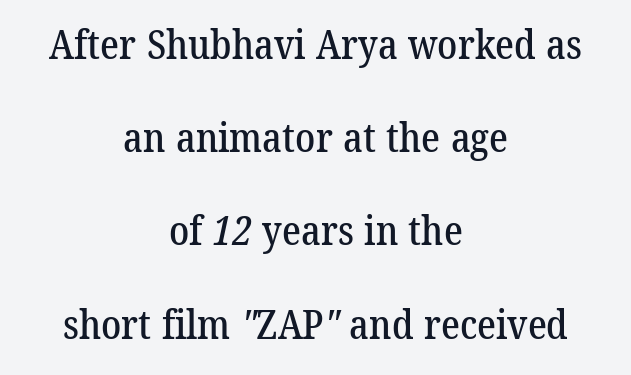
The lines are quadded center. The passage shown is typeset with a serif family. A typesetter would call this leading open, well beyond the default. These lines keep a tight, regular rhythm from letter to letter. Proportional: the letters do not fall into vertical columns.
